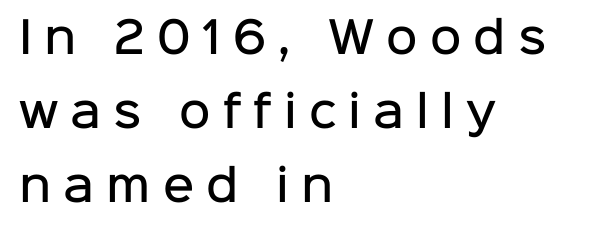
Q: Is the text bold? A: Semi-bold.
Q: Is the text italic (slanted)? A: No, it is upright.
Q: Is the typeface a serif or a sans-serif typeface? A: Sans-serif.
Q: Is the text underlined? A: No.
Q: How is the paragraph aligned? A: Left-aligned.
Q: Is the spacing between letters normal or unusually wide? A: Unusually wide.
Q: Width (condensed, normal, or wide)? A: Normal.
Q: Stroke contrast? A: Low.
Q: x-height? A: Medium.
Q: Monospaced? A: No.
